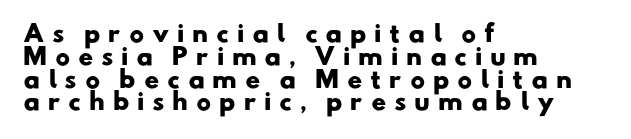
The image shows 23 px bold type; set left-aligned, tight line spacing (0.99x), unusually wide letter spacing (+0.33 em), not underlined.
